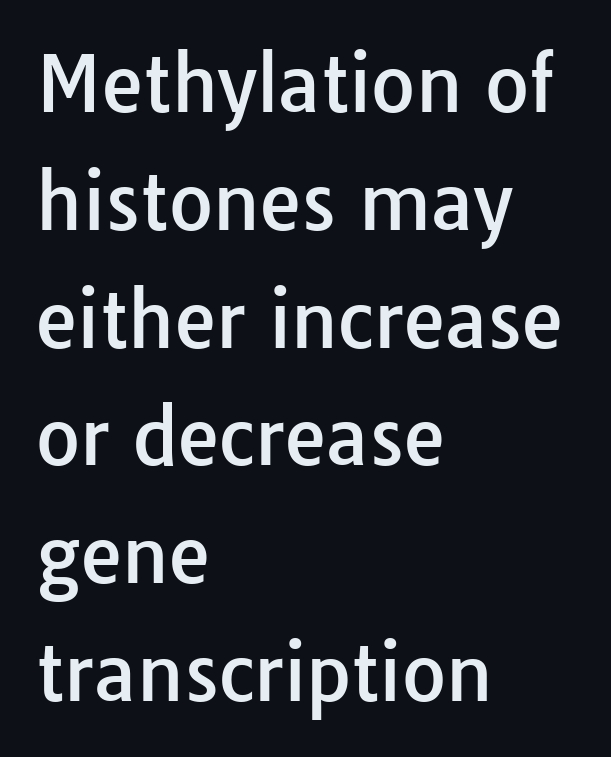
{"serif": "no", "italic": "no", "width": "normal", "stroke_contrast": "low", "x_height": "medium", "monospaced": "no", "underline": "no", "align": "left", "line_spacing": "normal", "line_spacing_ratio": 1.55, "letter_spacing": "normal", "letter_spacing_em": 0.0, "glyph_px": 76}
